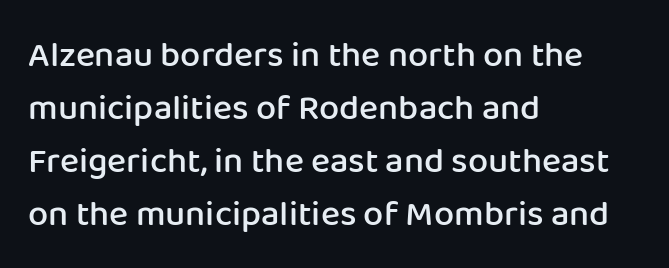
Q: Is the text bold? A: Semi-bold.
Q: Is the text italic (slanted)? A: No, it is upright.
Q: Is the typeface a serif or a sans-serif typeface? A: Sans-serif.
Q: Is the text underlined? A: No.
Q: How is the paragraph aligned? A: Left-aligned.
Q: Is the spacing between letters normal or unusually wide? A: Normal.
Q: Is the spacing between lines tight, normal or loose? A: Normal.
Q: Width (condensed, normal, or wide)? A: Normal.
Q: Stroke contrast? A: Low.
Q: x-height? A: Medium.
Q: Monospaced? A: No.
